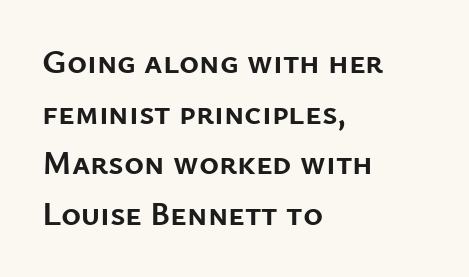
Q: Is the text bold? A: Yes.
Q: Is the text italic (slanted)? A: No, it is upright.
Q: Is the typeface a serif or a sans-serif typeface? A: Sans-serif.
Q: Is the text underlined? A: No.
Q: How is the paragraph aligned? A: Left-aligned.
Q: Is the spacing between letters normal or unusually wide? A: Normal.
Q: Is the spacing between lines tight, normal or loose? A: Normal.
Q: Width (condensed, normal, or wide)? A: Normal.
Q: Stroke contrast? A: Low.
Q: x-height? A: Medium.
Q: Monospaced? A: No.
